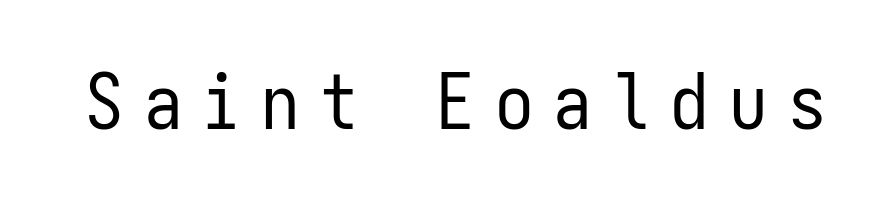
{"serif": "no", "italic": "no", "bold": "no", "weight": "regular", "width": "condensed", "stroke_contrast": "low", "x_height": "medium", "monospaced": "yes", "underline": "no", "letter_spacing": "wide", "letter_spacing_em": 0.26, "glyph_px": 77}
